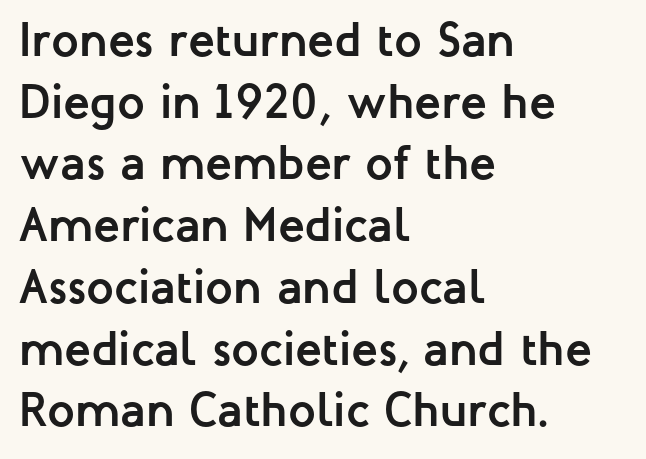
Q: Is the text bold? A: Yes.
Q: Is the text italic (slanted)? A: No, it is upright.
Q: Is the typeface a serif or a sans-serif typeface? A: Sans-serif.
Q: Is the text underlined? A: No.
Q: How is the paragraph aligned? A: Left-aligned.
Q: Is the spacing between letters normal or unusually wide? A: Normal.
Q: Is the spacing between lines tight, normal or loose? A: Normal.
Q: Width (condensed, normal, or wide)? A: Normal.
Q: Stroke contrast? A: Low.
Q: x-height? A: Medium.
Q: Monospaced? A: No.
